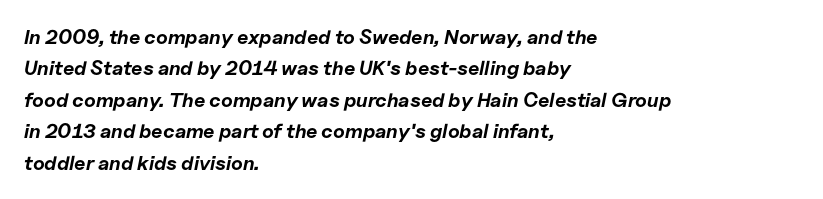
Q: Is the text bold? A: Yes.
Q: Is the text italic (slanted)? A: Yes, it leans right by about 11 degrees.
Q: Is the text underlined? A: No.
Q: How is the paragraph aligned? A: Left-aligned.
Q: Is the spacing between letters normal or unusually wide? A: Normal.
Q: Is the spacing between lines tight, normal or loose? A: Normal.
